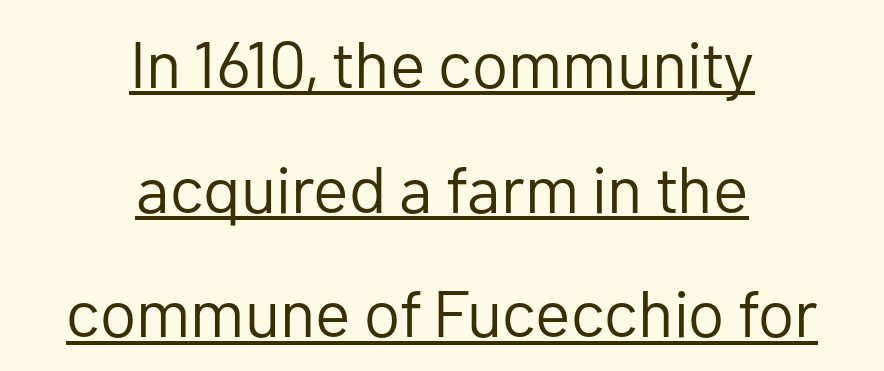
The image shows 66 px regular-weight sans-serif type, upright; set centered, line spacing 1.89x, normal letter spacing, underlined; low stroke contrast and a medium x-height.
